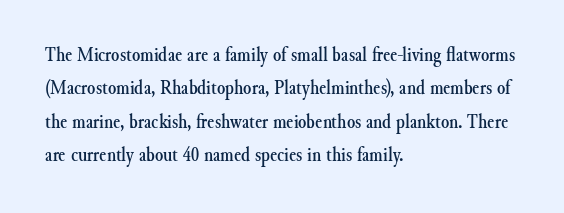
Nobody drew a line under any word here. A student would call this left alignment; a typographer would say flush left, rag right. Rendered with straight, roman letterforms. In terms of leading, this rendering sits right in the middle. Characters follow at the spacing the type designer built in.
